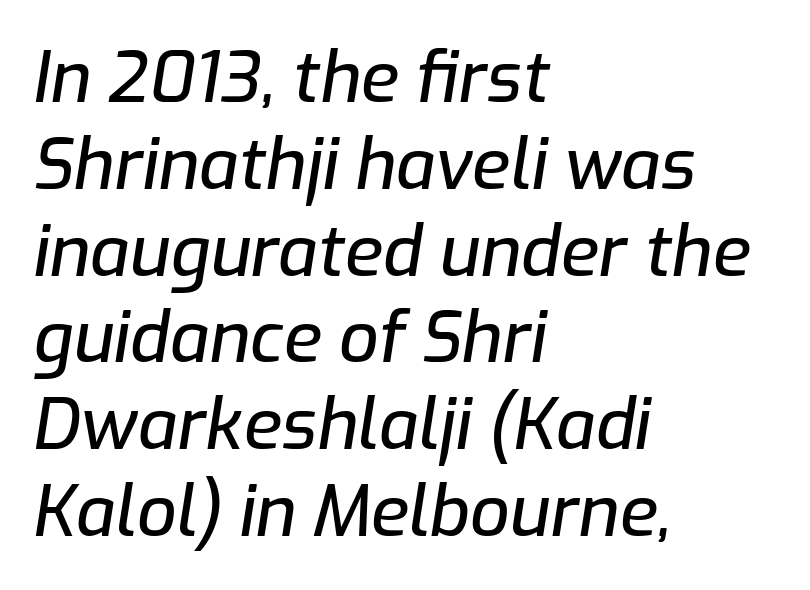
{"italic": "yes", "lean": "right", "slant_degrees": 9, "width": "normal", "stroke_contrast": "low", "x_height": "medium", "monospaced": "no", "underline": "no", "align": "left", "line_spacing_ratio": 1.24, "letter_spacing": "normal", "letter_spacing_em": 0.0, "glyph_px": 70}
